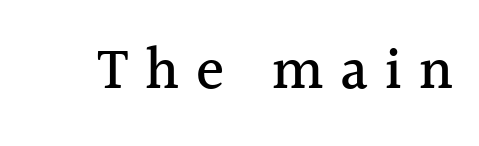
The axis of the letterforms is exactly vertical. Proportional: the letters do not fall into vertical columns. Substantial extra tracking has been applied to these lines. Any mark beneath the type? The region is blank. To sum up the face: it has serifs.
